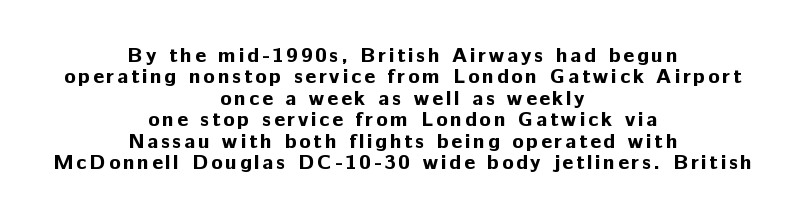
If you measured baseline to baseline, you'd find a short distance. Descender tails drop into unmarked territory. The lettering stays uniformly vertical, giving the passage a roman look. This rendering uses center alignment, leaving both contours irregular but symmetric.
